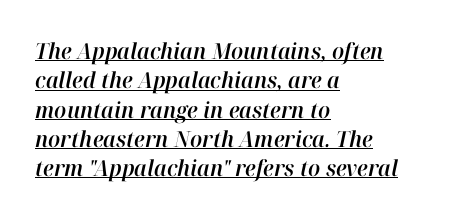
Q: Is the text italic (slanted)? A: Yes, it leans right by about 12 degrees.
Q: Is the text underlined? A: Yes.
Q: How is the paragraph aligned? A: Left-aligned.
Q: Is the spacing between letters normal or unusually wide? A: Normal.
Q: Is the spacing between lines tight, normal or loose? A: Normal.
